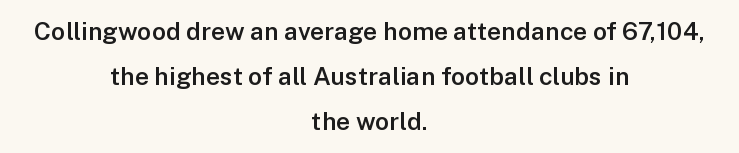
{"italic": "no", "bold": "semi", "underline": "no", "align": "center", "line_spacing_ratio": 1.81, "letter_spacing": "normal", "letter_spacing_em": 0.0, "glyph_px": 25}
